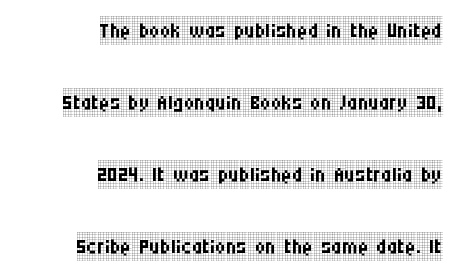
The image shows 29 px regular-weight, condensed serif type, upright; set right-aligned, loose line spacing (2.48x), normal letter spacing, not underlined; low stroke contrast and a large x-height.
